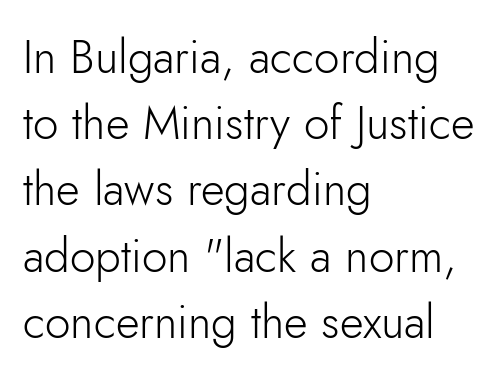
{"serif": "no", "italic": "no", "bold": "no", "weight": "light", "width": "normal", "stroke_contrast": "low", "x_height": "small", "monospaced": "no", "underline": "no", "align": "left", "line_spacing": "normal", "line_spacing_ratio": 1.44, "letter_spacing": "normal", "letter_spacing_em": 0.0, "glyph_px": 46}
